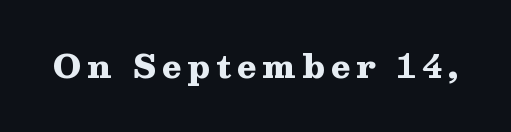
The image shows 32 px heavy, wide serif type, upright; set not underlined; medium stroke contrast and a medium x-height.
